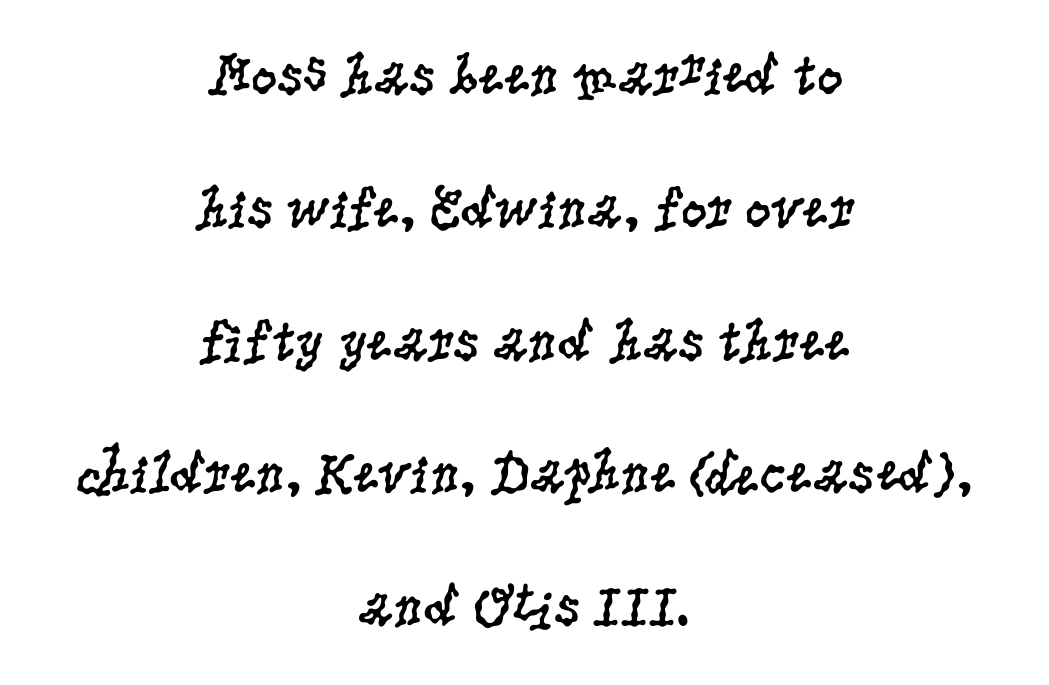
You could fit nearly another row in the gap between these rows. Descenders are the only things crossing below the line. The weight tops out at a normal text grade. The glyphs in this specimen are seriffed. The setting favours the middle, as headings and verse often do.
